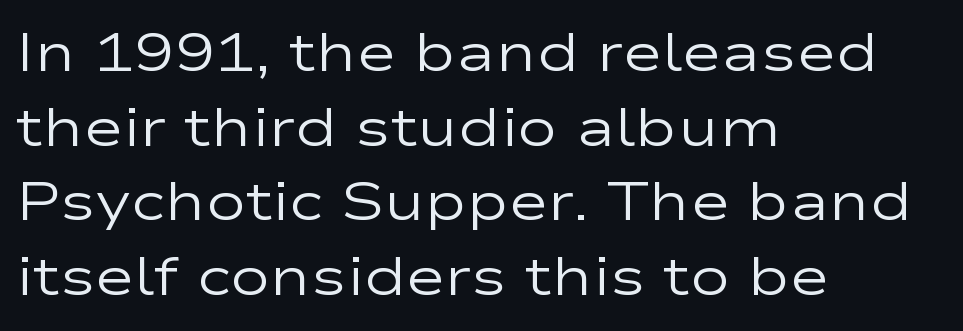
{"serif": "no", "italic": "no", "bold": "no", "weight": "regular", "width": "wide", "stroke_contrast": "low", "x_height": "medium", "monospaced": "no", "underline": "no", "align": "left", "line_spacing": "normal", "line_spacing_ratio": 1.38, "letter_spacing": "normal", "letter_spacing_em": 0.0, "glyph_px": 54}
